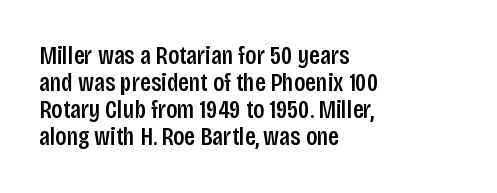
{"italic": "no", "underline": "no", "align": "left", "line_spacing": "tight", "line_spacing_ratio": 1.04, "letter_spacing": "normal", "letter_spacing_em": 0.0, "glyph_px": 26}
